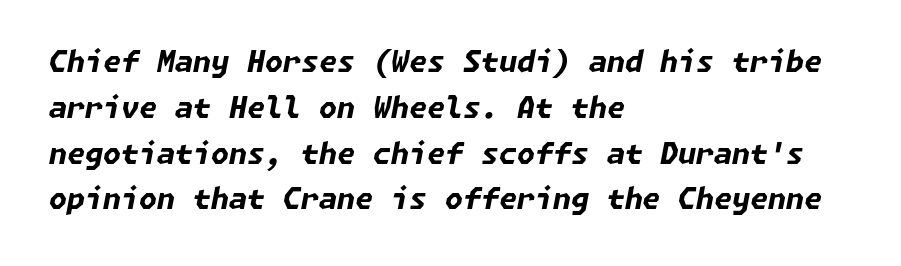
Q: Is the text bold? A: Yes.
Q: Is the text italic (slanted)? A: Yes, it leans right by about 11 degrees.
Q: Is the text underlined? A: No.
Q: How is the paragraph aligned? A: Left-aligned.
Q: Is the spacing between letters normal or unusually wide? A: Normal.
Q: Is the spacing between lines tight, normal or loose? A: Normal.
Q: Width (condensed, normal, or wide)? A: Normal.
Q: Stroke contrast? A: Low.
Q: x-height? A: Medium.
